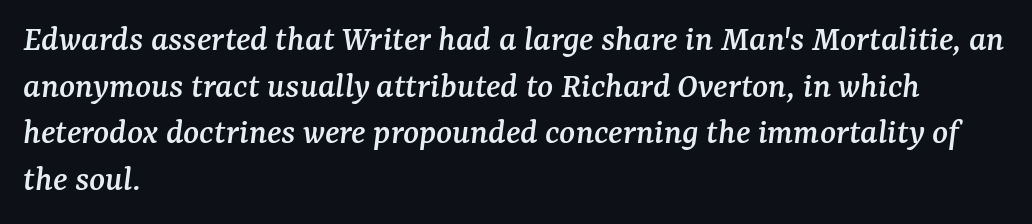
The image shows 37 px serif type, italic (leaning right); set left-aligned, normal line spacing (1.26x), normal letter spacing, not underlined; medium stroke contrast and a medium x-height.
